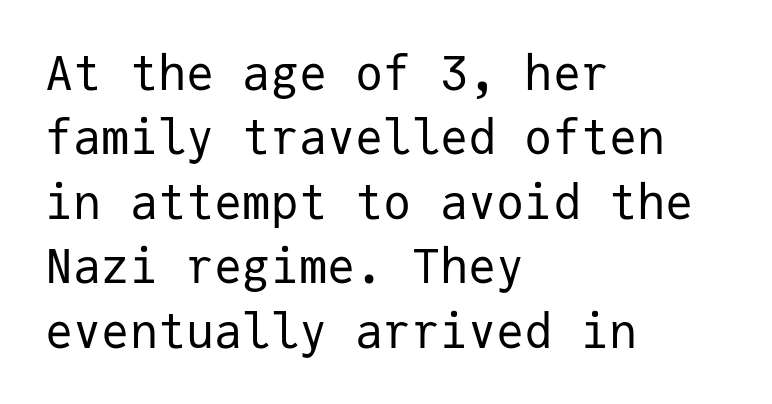
The baseline area is clear. The passage shown is not bold in any degree. Regarding serifs, this sample does without them. Tracking value appears to be zero — textbook default spacing.
